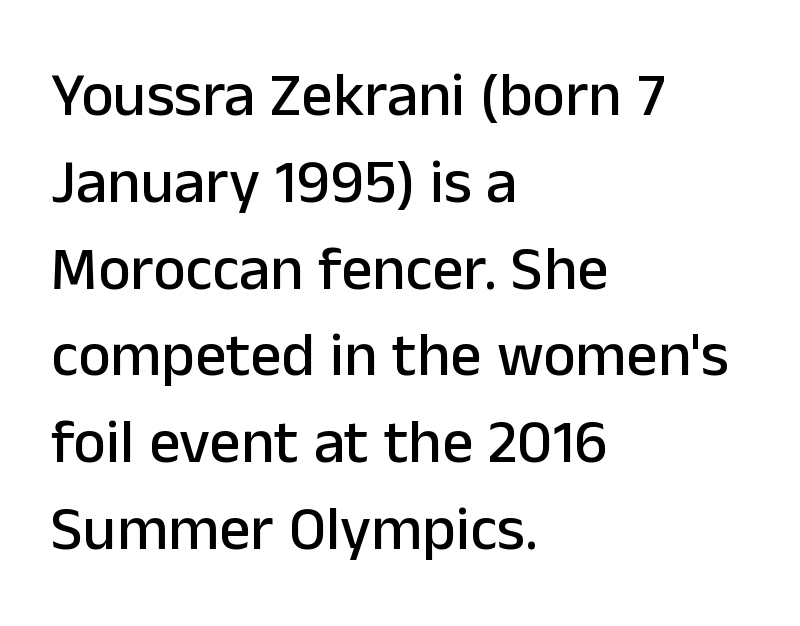
{"serif": "no", "italic": "no", "width": "normal", "stroke_contrast": "low", "x_height": "medium", "monospaced": "no", "underline": "no", "align": "left", "line_spacing": "normal", "line_spacing_ratio": 1.4, "letter_spacing": "normal", "letter_spacing_em": 0.0, "glyph_px": 62}
